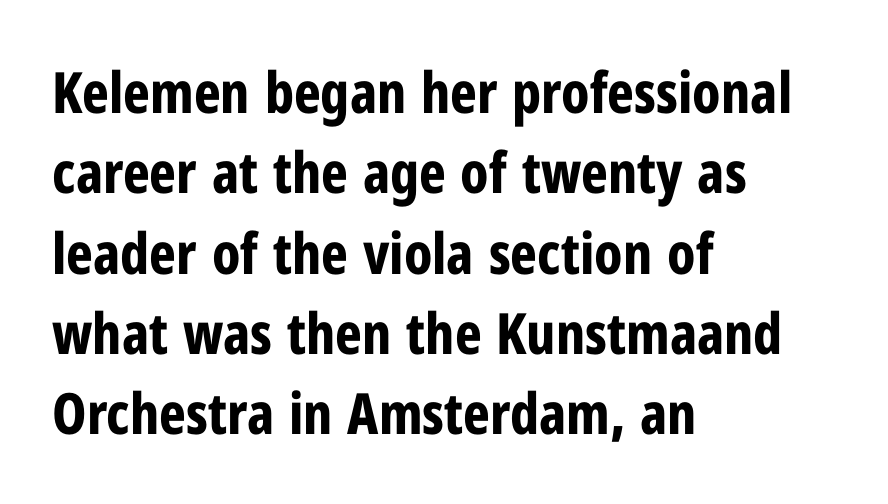
The image shows 57 px bold, condensed sans-serif type, upright; set left-aligned, normal line spacing (1.41x), normal letter spacing, not underlined; low stroke contrast and a medium x-height.
